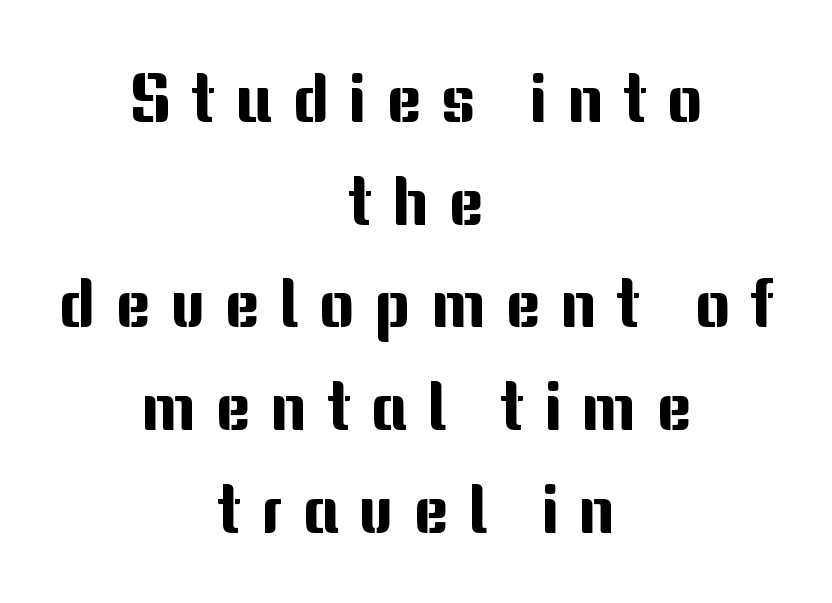
The image shows 68 px sans-serif type, upright; set centered, normal line spacing (1.51x), unusually wide letter spacing (+0.29 em), not underlined; medium stroke contrast and a medium x-height.
